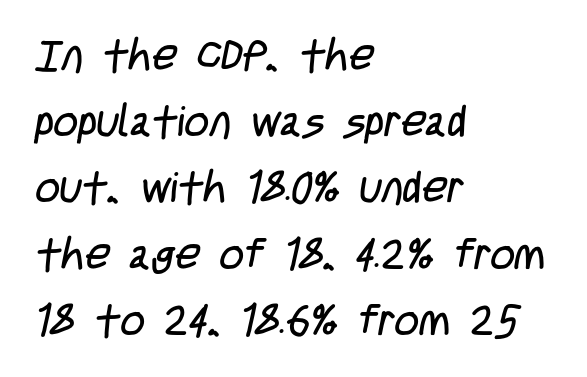
The image shows 43 px regular-weight, condensed sans-serif type; set left-aligned, normal line spacing (1.54x), normal letter spacing, not underlined; low stroke contrast and a large x-height.
